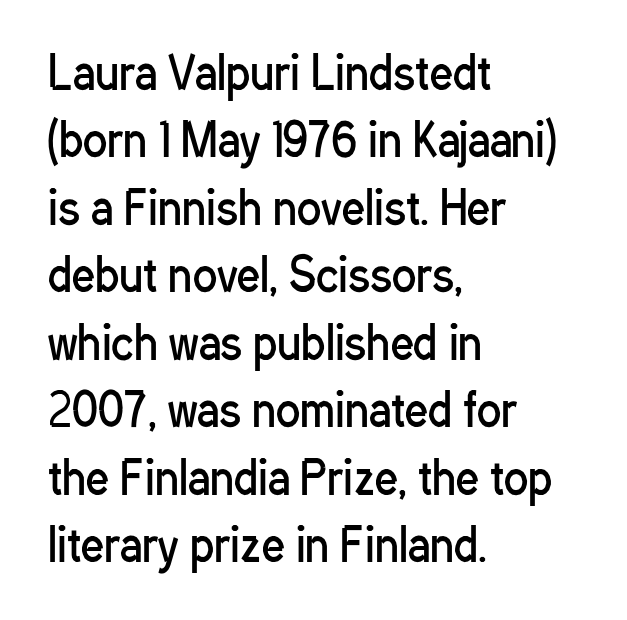
This rendering features lettering with no underline. No feet cap the strokes, marking this as sans-serif type. The rendering anchors every line to the left-hand side. Do the characters align in a grid? No, the font is proportional. Italic: no, the glyphs are upright roman.
